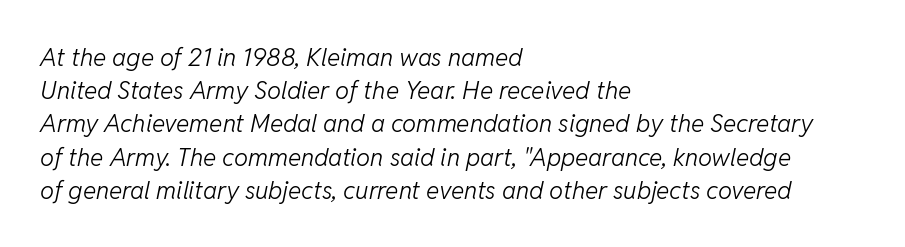
The letters look calm and open, with moderate or lighter stems. The passage shown has conventional tracking throughout. These lines were composed using italics. A bare baseline throughout the passage. Leading: standard. Where is the straight margin? On the left.
